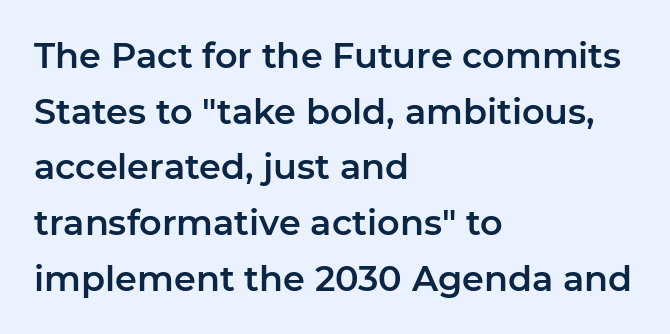
Q: Is the text italic (slanted)? A: No, it is upright.
Q: Is the typeface a serif or a sans-serif typeface? A: Sans-serif.
Q: Is the text underlined? A: No.
Q: How is the paragraph aligned? A: Left-aligned.
Q: Is the spacing between letters normal or unusually wide? A: Normal.
Q: Is the spacing between lines tight, normal or loose? A: Normal.
Q: Width (condensed, normal, or wide)? A: Normal.
Q: Stroke contrast? A: Low.
Q: x-height? A: Medium.
Q: Monospaced? A: No.
